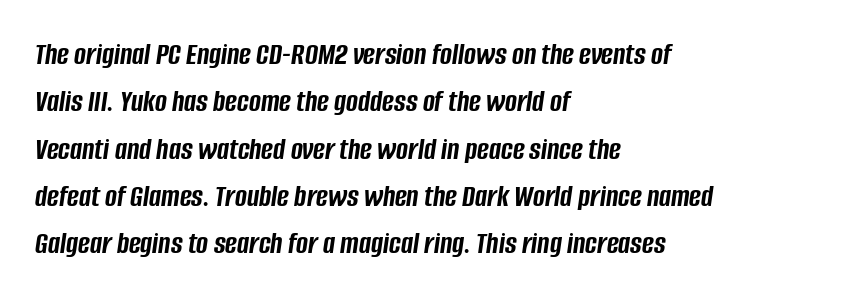
Casual observation: everything's shoved over to the left. The space between consecutive lines is moderate. There is no visible air inserted between adjacent glyphs. These lines were composed using italics. The face used here is proportionally spaced, like ordinary book or web type.
